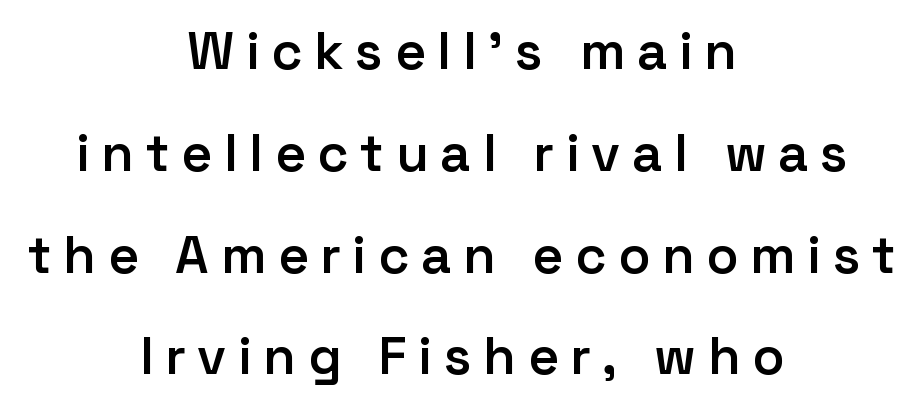
{"serif": "no", "italic": "no", "bold": "semi", "weight": "semibold", "width": "normal", "stroke_contrast": "low", "x_height": "medium", "monospaced": "no", "underline": "no", "align": "center", "line_spacing": "loose", "line_spacing_ratio": 1.92, "letter_spacing": "wide", "letter_spacing_em": 0.22, "glyph_px": 53}
